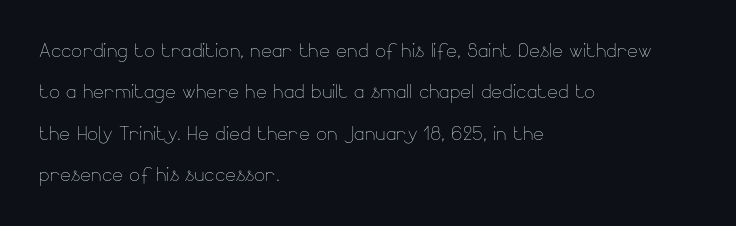
The image shows 26 px text type, upright; set left-aligned, normal line spacing (1.59x), normal letter spacing, not underlined.
